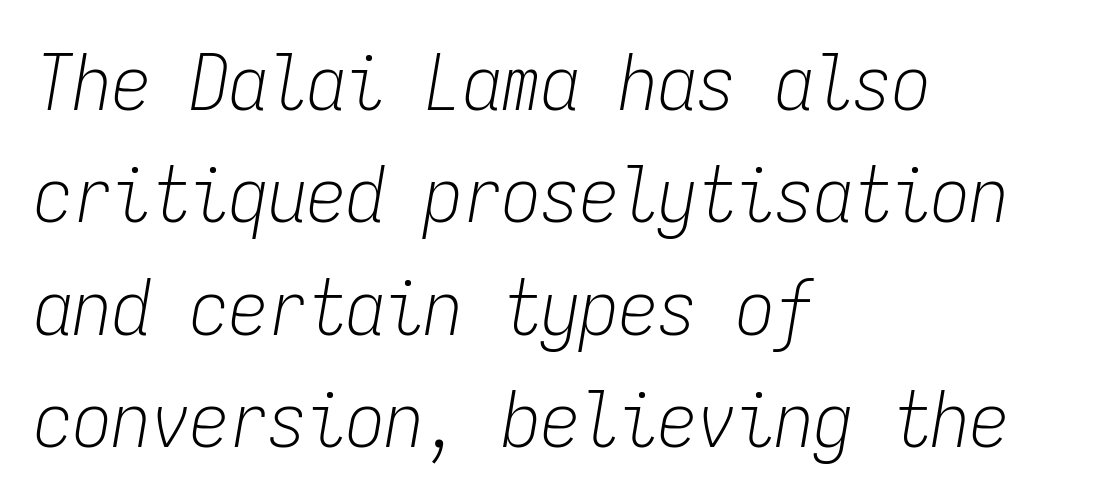
Q: Is the text bold? A: No.
Q: Is the text italic (slanted)? A: Yes, it leans right by about 9 degrees.
Q: Is the text underlined? A: No.
Q: How is the paragraph aligned? A: Left-aligned.
Q: Is the spacing between letters normal or unusually wide? A: Normal.
Q: Is the spacing between lines tight, normal or loose? A: Normal.
Q: Width (condensed, normal, or wide)? A: Condensed.
Q: Stroke contrast? A: Low.
Q: x-height? A: Medium.
Q: Monospaced? A: Yes.
